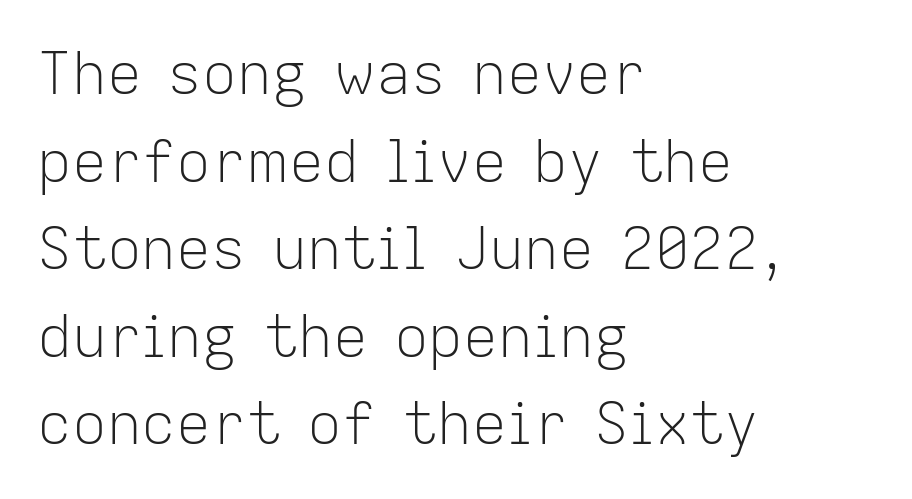
Q: Is the text bold? A: No.
Q: Is the text italic (slanted)? A: No, it is upright.
Q: Is the typeface a serif or a sans-serif typeface? A: Sans-serif.
Q: Is the text underlined? A: No.
Q: How is the paragraph aligned? A: Left-aligned.
Q: Is the spacing between letters normal or unusually wide? A: Normal.
Q: Is the spacing between lines tight, normal or loose? A: Normal.
Q: Width (condensed, normal, or wide)? A: Normal.
Q: Stroke contrast? A: Low.
Q: x-height? A: Medium.
Q: Monospaced? A: No.
